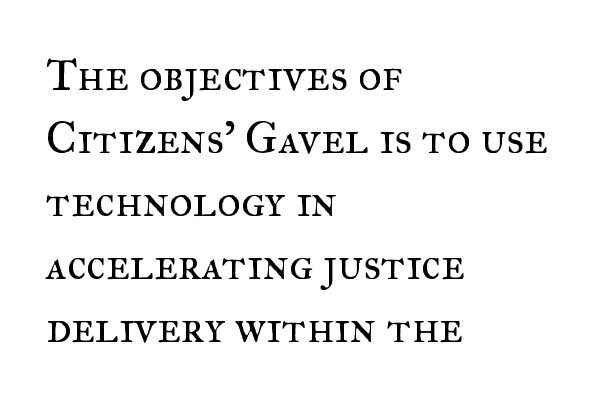
The image shows 46 px regular-weight serif type, upright; set left-aligned, normal line spacing (1.37x), normal letter spacing, not underlined; medium stroke contrast and a small x-height.
